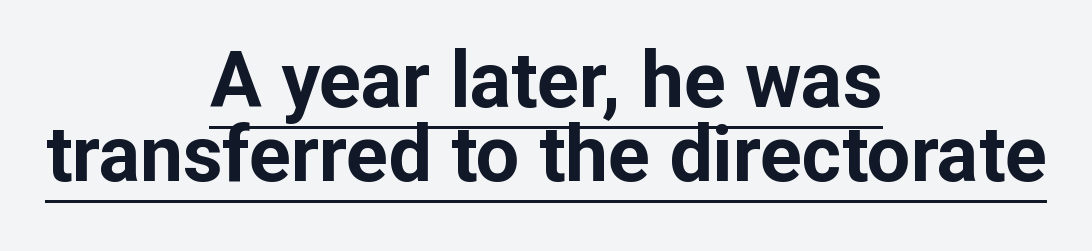
The rendering uses a bold face; every stroke is thick and dark. A roman cut, with each character standing at attention. The lines in this sample share a center point and differ in where they start and stop. Characters follow at the spacing the type designer built in. A typesetter would label this face a sans.
